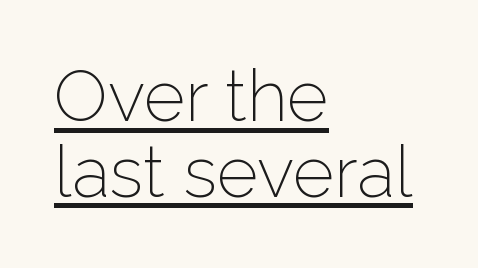
Q: Is the text bold? A: No.
Q: Is the text italic (slanted)? A: No, it is upright.
Q: Is the typeface a serif or a sans-serif typeface? A: Sans-serif.
Q: Is the text underlined? A: Yes.
Q: How is the paragraph aligned? A: Left-aligned.
Q: Is the spacing between letters normal or unusually wide? A: Normal.
Q: Is the spacing between lines tight, normal or loose? A: Tight.
Q: Width (condensed, normal, or wide)? A: Normal.
Q: Stroke contrast? A: Low.
Q: x-height? A: Medium.
Q: Monospaced? A: No.
